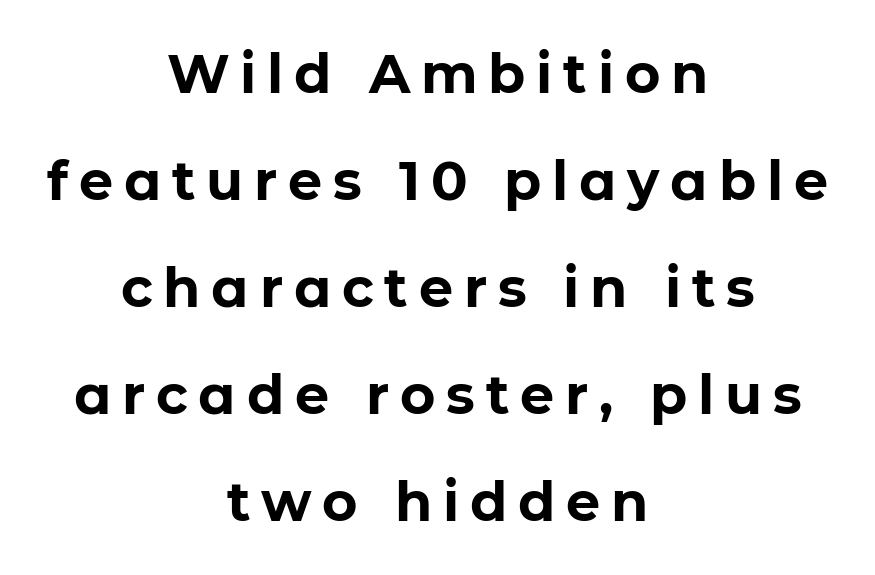
{"serif": "no", "italic": "no", "bold": "yes", "weight": "bold", "width": "normal", "stroke_contrast": "low", "x_height": "medium", "monospaced": "no", "underline": "no", "align": "center", "line_spacing": "loose", "line_spacing_ratio": 1.98, "letter_spacing": "wide", "letter_spacing_em": 0.2, "glyph_px": 54}
